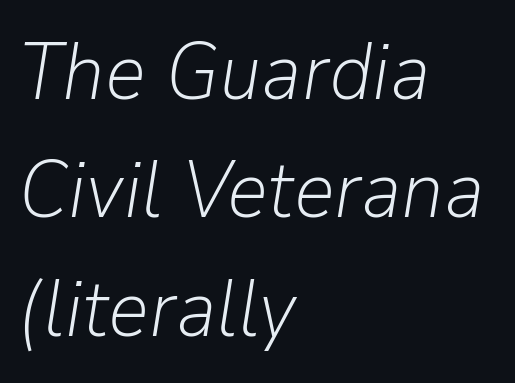
The image shows 80 px light type, italic (leaning right); set left-aligned, normal line spacing (1.48x), normal letter spacing, not underlined; low stroke contrast and a medium x-height.
